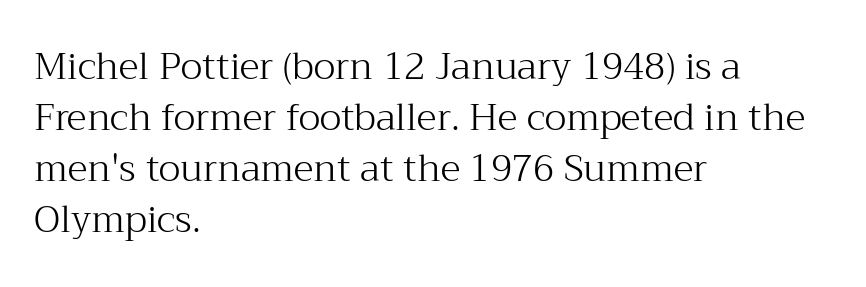
{"serif": "yes", "italic": "no", "bold": "no", "weight": "light", "width": "normal", "stroke_contrast": "medium", "x_height": "medium", "monospaced": "no", "underline": "no", "align": "left", "line_spacing": "normal", "line_spacing_ratio": 1.38, "letter_spacing": "normal", "letter_spacing_em": 0.0, "glyph_px": 37}
